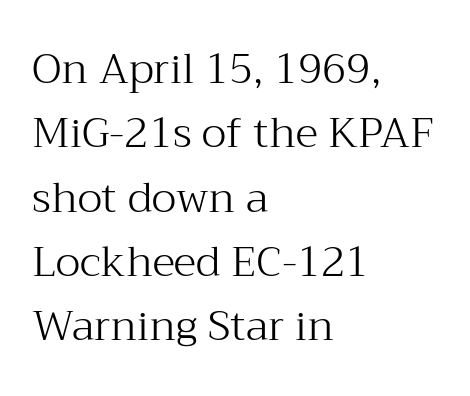
The image shows 42 px light serif type, upright; set left-aligned, normal line spacing (1.53x), normal letter spacing, not underlined; medium stroke contrast and a medium x-height.
